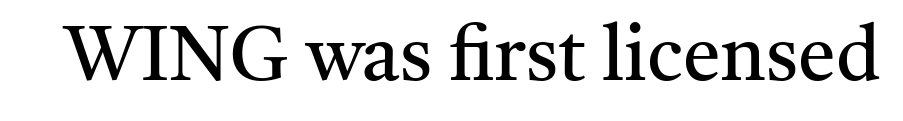
The passage shown is not underscored anywhere. The weight tops out at a normal text grade. This is the regular roman posture of the typeface. Letterform terminals end in serifs throughout the passage. Caption: standard tracking, unaltered.
